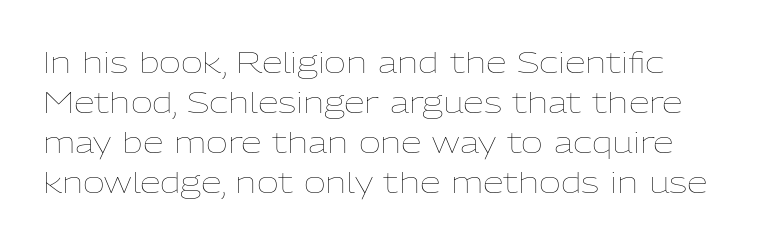
The image shows 30 px thin type, upright; set left-aligned, normal line spacing (1.33x), normal letter spacing, not underlined; low stroke contrast and a medium x-height.
